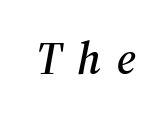
This rendering widens character spacing well past its baseline value. Check where the strokes stop: tiny serifs finish them off. An italicized treatment has been applied to the whole sample. Nobody drew a line under any word here.
